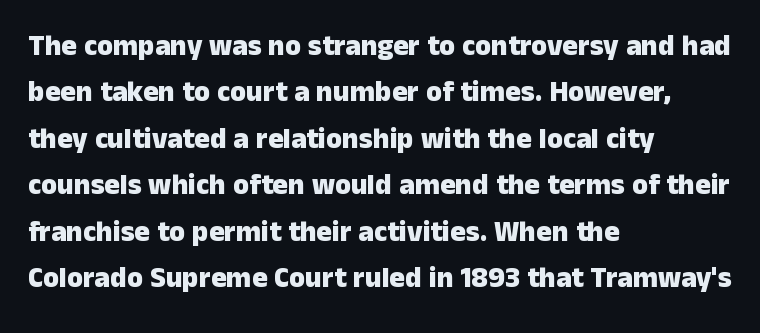
{"serif": "no", "italic": "no", "bold": "yes", "weight": "heavy", "width": "normal", "stroke_contrast": "low", "x_height": "medium", "monospaced": "no", "underline": "no", "align": "left", "line_spacing": "normal", "line_spacing_ratio": 1.6, "letter_spacing": "normal", "letter_spacing_em": 0.0, "glyph_px": 29}
